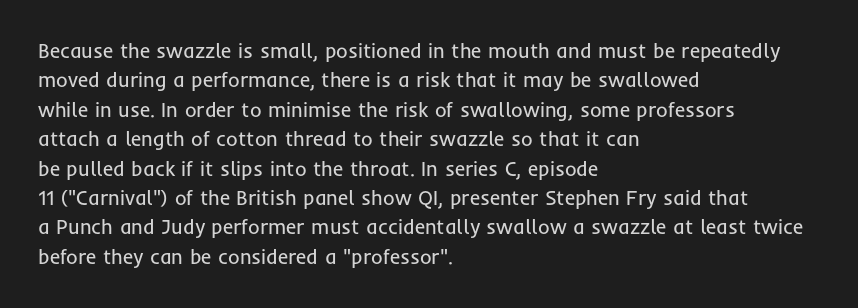
The image shows 20 px text type, upright; set left-aligned, normal line spacing (1.47x), normal letter spacing, not underlined.
